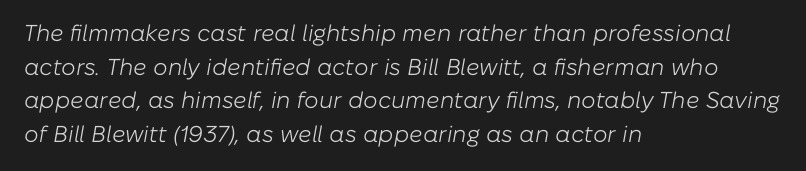
The image shows 23 px text type, italic (leaning right); set left-aligned, normal line spacing (1.46x), normal letter spacing, not underlined.
